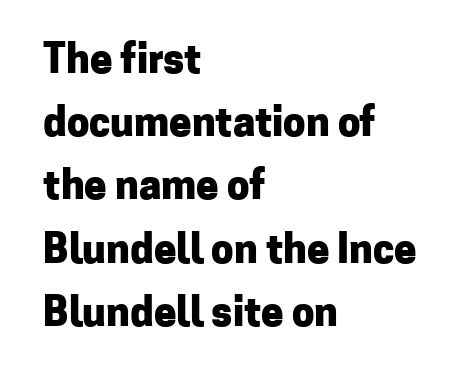
Clear beneath every line of the passage. A typesetter would call this proportional, since set widths differ per character. Are there feet on the stems? There aren't — it's a sans. Characters follow at the spacing the type designer built in.
